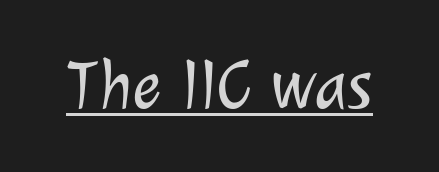
{"serif": "no", "bold": "no", "weight": "light", "width": "normal", "stroke_contrast": "low", "x_height": "medium", "monospaced": "no", "underline": "yes", "letter_spacing": "normal", "letter_spacing_em": 0.0, "glyph_px": 69}
